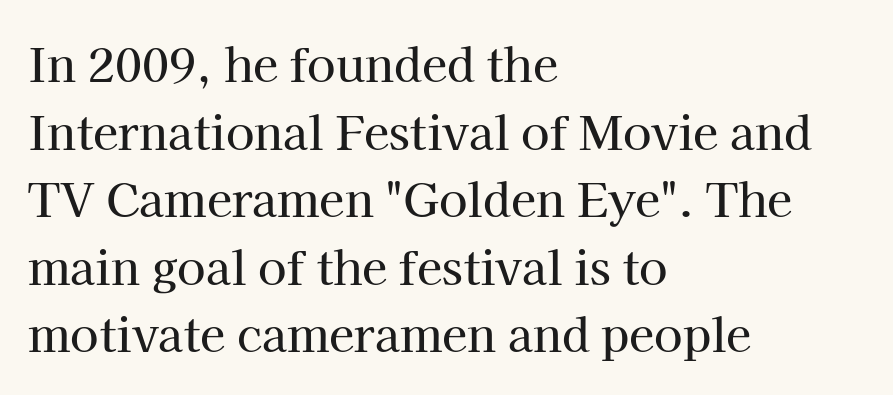
The image shows 46 px serif type, upright; set left-aligned, normal line spacing (1.47x), normal letter spacing, not underlined; high stroke contrast and a medium x-height.
